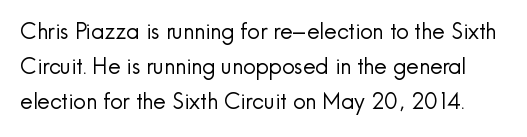
Clear beneath every line of the passage. These lines keep a tight, regular rhythm from letter to letter. No extra ink here — the face is not bold. Rendered with straight, roman letterforms.
